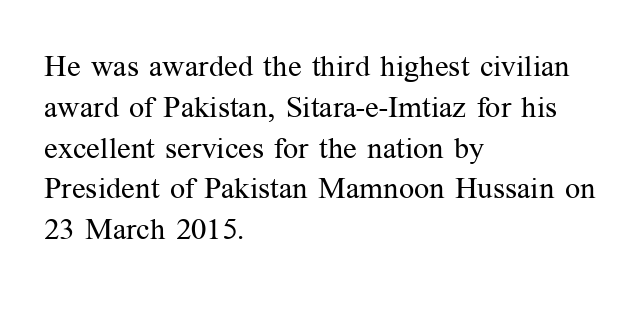
{"serif": "yes", "italic": "no", "bold": "no", "weight": "regular", "width": "normal", "stroke_contrast": "medium", "x_height": "medium", "monospaced": "no", "underline": "no", "align": "left", "line_spacing": "normal", "line_spacing_ratio": 1.36, "letter_spacing": "normal", "letter_spacing_em": 0.0, "glyph_px": 30}
